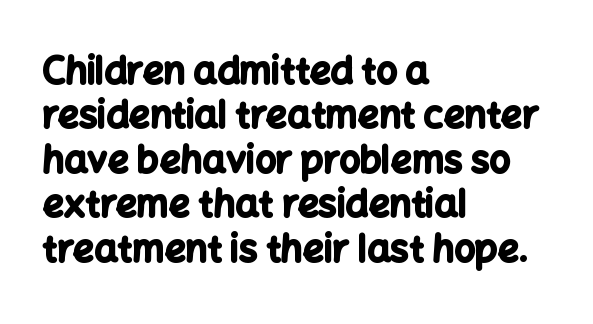
Q: Is the text bold? A: Yes.
Q: Is the text italic (slanted)? A: No, it is upright.
Q: Is the typeface a serif or a sans-serif typeface? A: Sans-serif.
Q: Is the text underlined? A: No.
Q: How is the paragraph aligned? A: Left-aligned.
Q: Is the spacing between letters normal or unusually wide? A: Normal.
Q: Width (condensed, normal, or wide)? A: Normal.
Q: Stroke contrast? A: Low.
Q: x-height? A: Medium.
Q: Monospaced? A: No.
